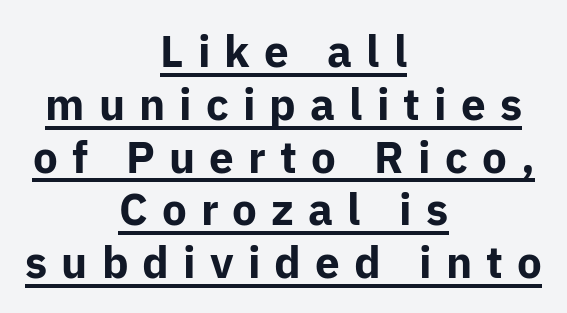
Q: Is the text bold? A: Yes.
Q: Is the text italic (slanted)? A: No, it is upright.
Q: Is the typeface a serif or a sans-serif typeface? A: Sans-serif.
Q: Is the text underlined? A: Yes.
Q: How is the paragraph aligned? A: Centered.
Q: Is the spacing between letters normal or unusually wide? A: Unusually wide.
Q: Width (condensed, normal, or wide)? A: Normal.
Q: Stroke contrast? A: Low.
Q: x-height? A: Medium.
Q: Monospaced? A: No.
